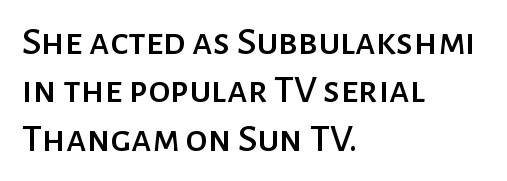
{"serif": "no", "italic": "no", "width": "normal", "stroke_contrast": "low", "x_height": "medium", "monospaced": "no", "underline": "no", "align": "left", "line_spacing_ratio": 1.21, "letter_spacing": "normal", "letter_spacing_em": 0.0, "glyph_px": 40}
